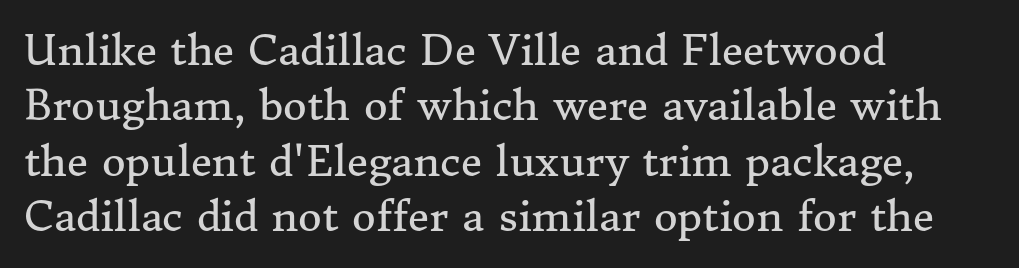
A typesetter would call this leading conventional body-copy spacing. Nobody touched the tracking dial on this one. Spacing verdict: proportional, widths tailored to each character. Letters rest on an invisible, unmarked baseline.
